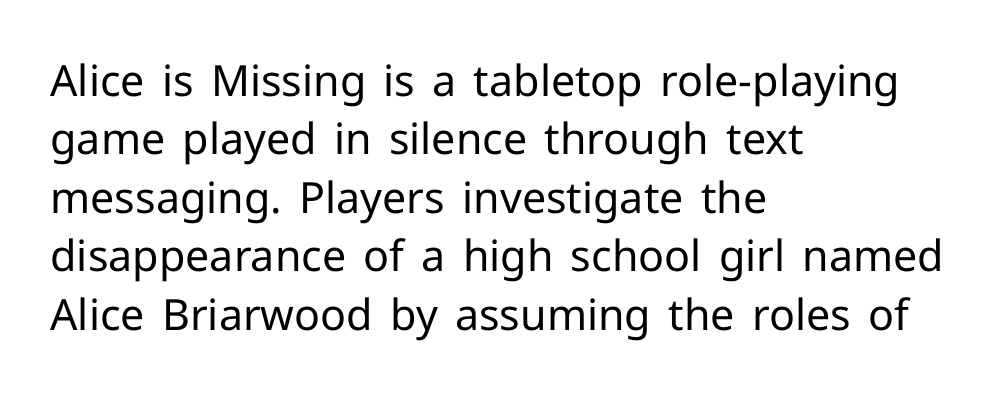
Vertical spacing — default. Letters rest on an invisible, unmarked baseline. Weight: regular or lighter. A typesetter would mark this as roman, not italic. Short note: letters normally spaced. Horizontally, the lines are justified to the leading edge only.
